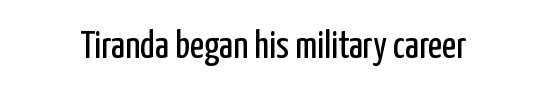
The image shows 39 px regular-weight, condensed sans-serif type, upright; set normal letter spacing, not underlined; low stroke contrast and a medium x-height.
